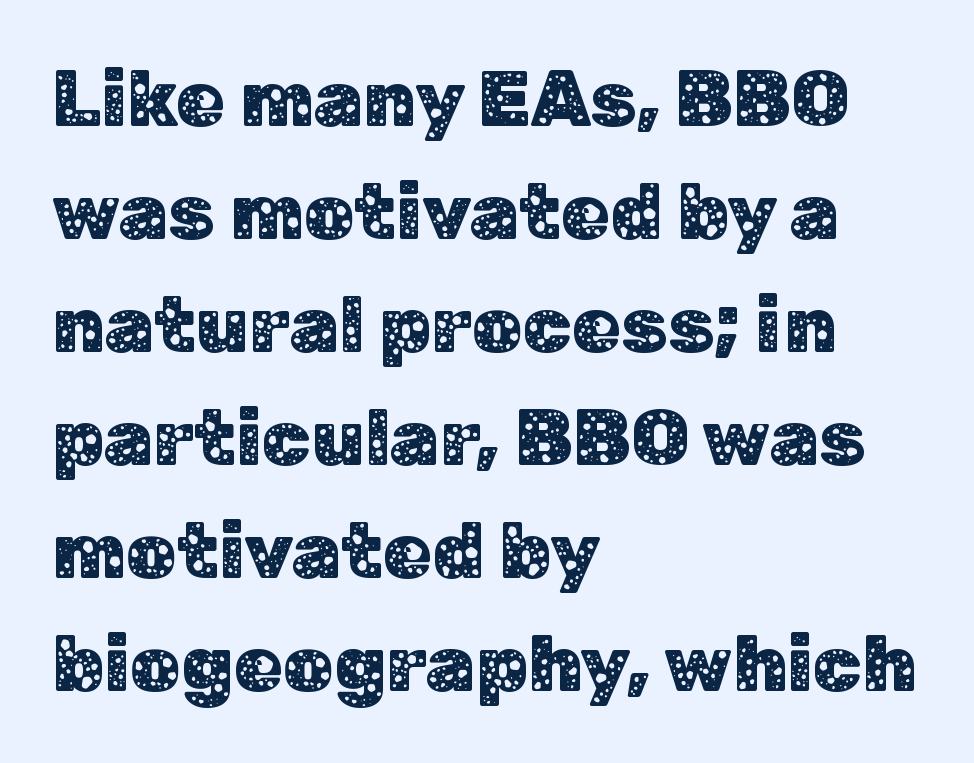
Each letter keeps its own natural width here, so spacing adapts to shape. This rendering leaves character spacing at its baseline value. The setting favours the left margin, as ordinary paragraphs usually do. These lines were composed using upright roman letters. Vertically, the passage feels balanced, rows spaced as you'd expect.
